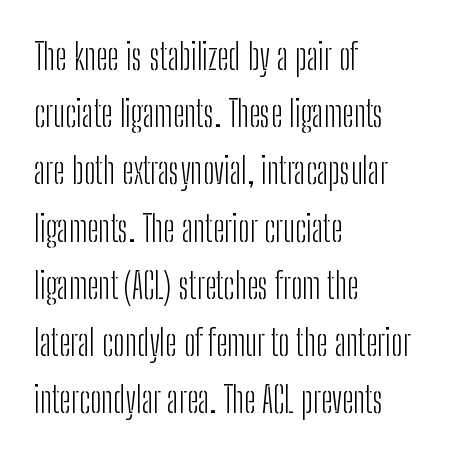
Q: Is the text bold? A: No.
Q: Is the text italic (slanted)? A: No, it is upright.
Q: Is the typeface a serif or a sans-serif typeface? A: Sans-serif.
Q: Is the text underlined? A: No.
Q: How is the paragraph aligned? A: Left-aligned.
Q: Is the spacing between letters normal or unusually wide? A: Normal.
Q: Is the spacing between lines tight, normal or loose? A: Normal.
Q: Width (condensed, normal, or wide)? A: Condensed.
Q: Stroke contrast? A: Low.
Q: x-height? A: Medium.
Q: Monospaced? A: No.
